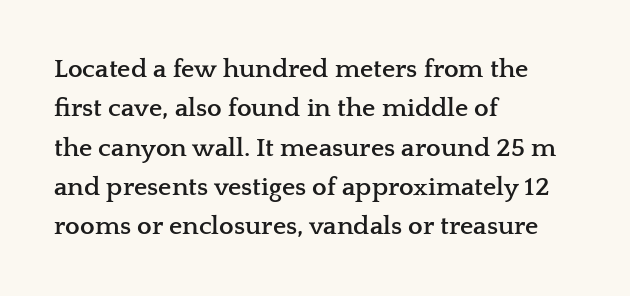
{"italic": "no", "bold": "yes", "underline": "no", "align": "left", "line_spacing": "normal", "line_spacing_ratio": 1.51, "letter_spacing": "normal", "letter_spacing_em": 0.0, "glyph_px": 26}
